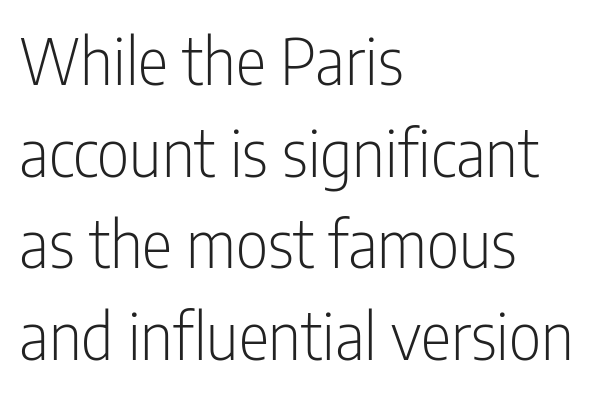
Q: Is the text bold? A: No.
Q: Is the text italic (slanted)? A: No, it is upright.
Q: Is the typeface a serif or a sans-serif typeface? A: Sans-serif.
Q: Is the text underlined? A: No.
Q: How is the paragraph aligned? A: Left-aligned.
Q: Is the spacing between letters normal or unusually wide? A: Normal.
Q: Is the spacing between lines tight, normal or loose? A: Normal.
Q: Width (condensed, normal, or wide)? A: Condensed.
Q: Stroke contrast? A: Low.
Q: x-height? A: Medium.
Q: Monospaced? A: No.
